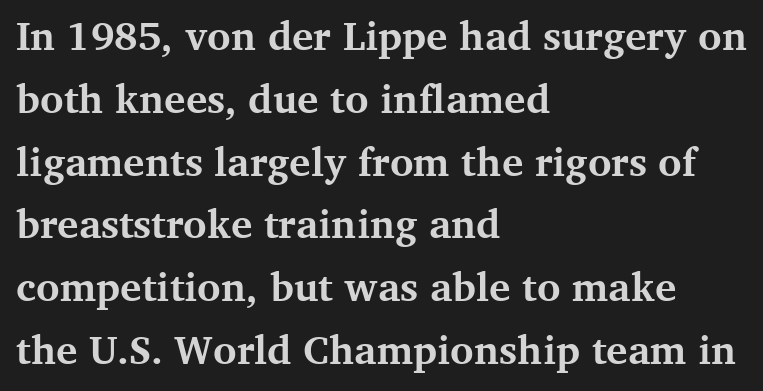
Q: Is the text bold? A: Yes.
Q: Is the text italic (slanted)? A: No, it is upright.
Q: Is the typeface a serif or a sans-serif typeface? A: Serif.
Q: Is the text underlined? A: No.
Q: How is the paragraph aligned? A: Left-aligned.
Q: Is the spacing between letters normal or unusually wide? A: Normal.
Q: Is the spacing between lines tight, normal or loose? A: Normal.
Q: Width (condensed, normal, or wide)? A: Normal.
Q: Stroke contrast? A: Medium.
Q: x-height? A: Medium.
Q: Monospaced? A: No.
